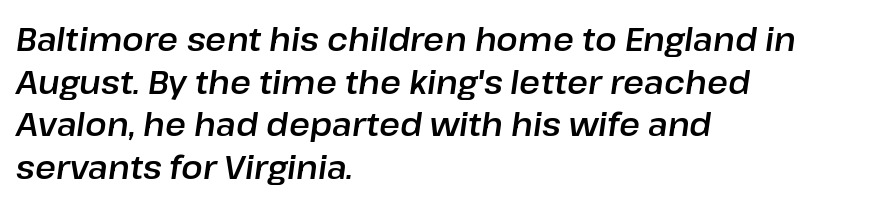
The image shows 32 px text type, italic (leaning right); set left-aligned, normal line spacing (1.33x), normal letter spacing, not underlined; low stroke contrast and a medium x-height.
